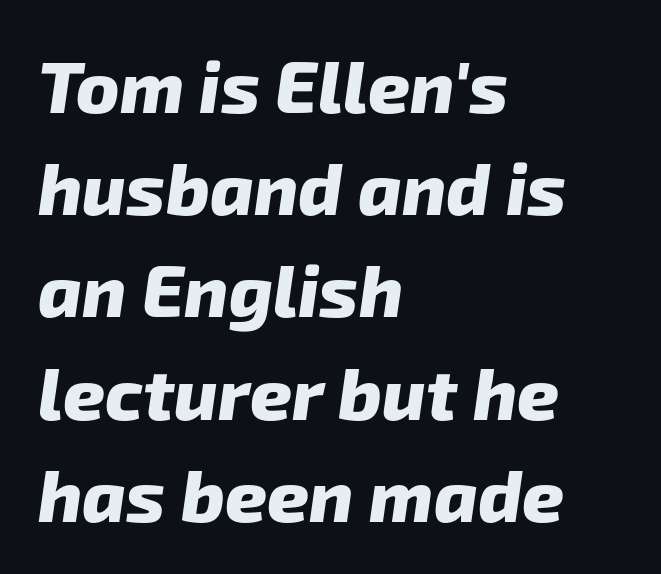
Type without underlining. The face used here is proportionally spaced, like ordinary book or web type. The ragged edge is on the right, which tells us the setting is flush left. Weight check: bold — yes, fully.
